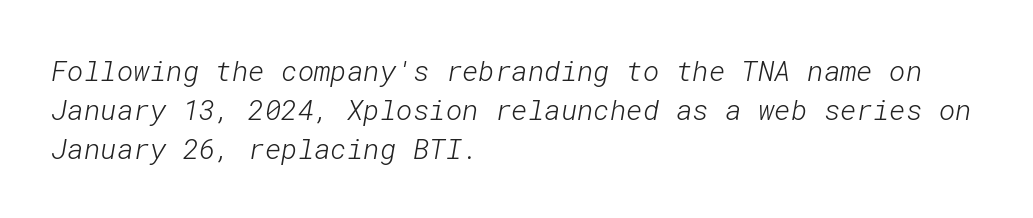
{"serif": "no", "bold": "no", "weight": "light", "width": "normal", "stroke_contrast": "low", "x_height": "medium", "underline": "no", "align": "left", "line_spacing": "normal", "line_spacing_ratio": 1.39, "letter_spacing": "normal", "letter_spacing_em": 0.0, "glyph_px": 28}
